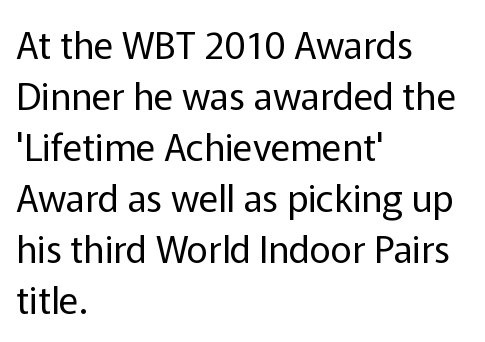
Q: Is the text bold? A: No.
Q: Is the text italic (slanted)? A: No, it is upright.
Q: Is the typeface a serif or a sans-serif typeface? A: Sans-serif.
Q: Is the text underlined? A: No.
Q: How is the paragraph aligned? A: Left-aligned.
Q: Is the spacing between letters normal or unusually wide? A: Normal.
Q: Is the spacing between lines tight, normal or loose? A: Normal.
Q: Width (condensed, normal, or wide)? A: Normal.
Q: Stroke contrast? A: Low.
Q: x-height? A: Medium.
Q: Monospaced? A: No.
